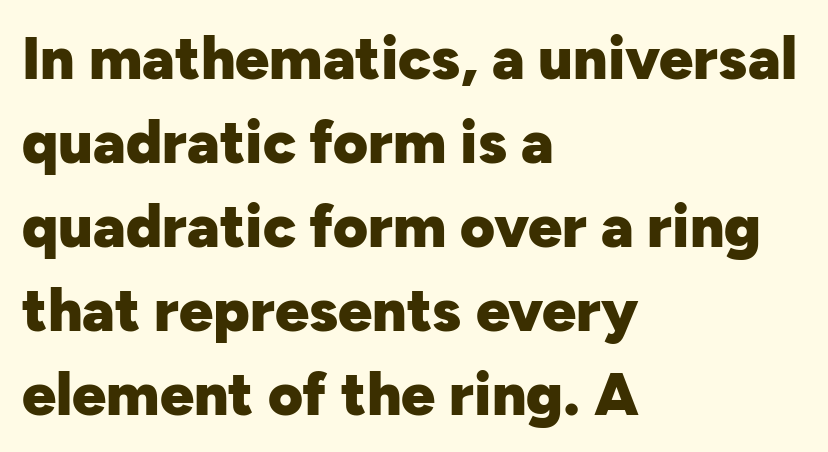
Q: Is the text bold? A: Yes.
Q: Is the text italic (slanted)? A: No, it is upright.
Q: Is the typeface a serif or a sans-serif typeface? A: Sans-serif.
Q: Is the text underlined? A: No.
Q: How is the paragraph aligned? A: Left-aligned.
Q: Is the spacing between letters normal or unusually wide? A: Normal.
Q: Is the spacing between lines tight, normal or loose? A: Normal.
Q: Width (condensed, normal, or wide)? A: Normal.
Q: Stroke contrast? A: Low.
Q: x-height? A: Medium.
Q: Monospaced? A: No.
